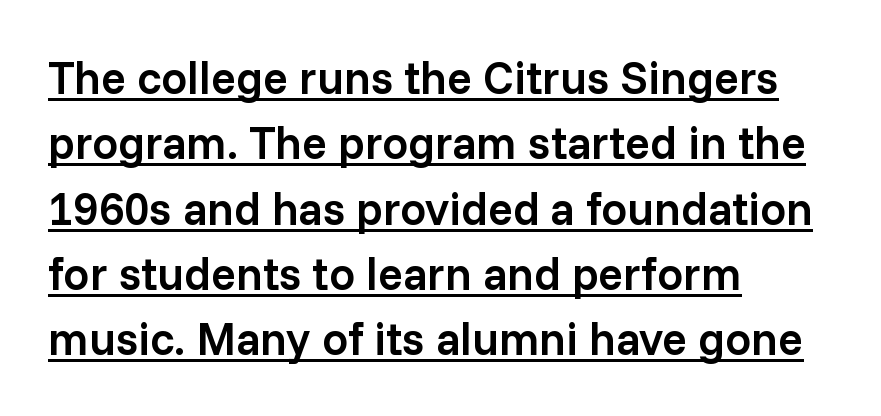
Q: Is the text bold? A: Semi-bold.
Q: Is the text italic (slanted)? A: No, it is upright.
Q: Is the typeface a serif or a sans-serif typeface? A: Sans-serif.
Q: Is the text underlined? A: Yes.
Q: How is the paragraph aligned? A: Left-aligned.
Q: Is the spacing between letters normal or unusually wide? A: Normal.
Q: Is the spacing between lines tight, normal or loose? A: Normal.
Q: Width (condensed, normal, or wide)? A: Normal.
Q: Stroke contrast? A: Low.
Q: x-height? A: Medium.
Q: Monospaced? A: No.
